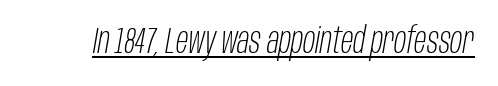
{"italic": "yes", "lean": "right", "slant_degrees": 10, "bold": "no", "weight": "light", "width": "condensed", "stroke_contrast": "low", "x_height": "large", "monospaced": "no", "underline": "yes", "letter_spacing": "normal", "letter_spacing_em": 0.0, "glyph_px": 36}
